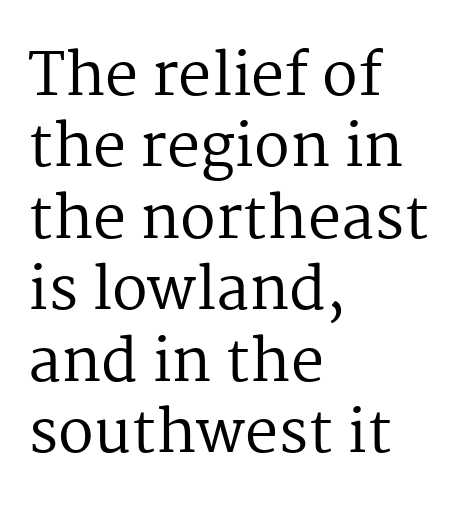
Q: Is the text bold? A: No.
Q: Is the text italic (slanted)? A: No, it is upright.
Q: Is the typeface a serif or a sans-serif typeface? A: Serif.
Q: Is the text underlined? A: No.
Q: How is the paragraph aligned? A: Left-aligned.
Q: Is the spacing between letters normal or unusually wide? A: Normal.
Q: Width (condensed, normal, or wide)? A: Normal.
Q: Stroke contrast? A: Medium.
Q: x-height? A: Medium.
Q: Monospaced? A: No.
